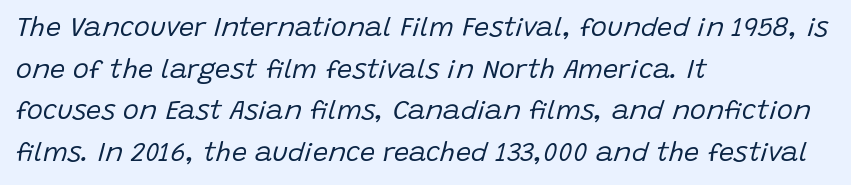
Q: Is the text bold? A: No.
Q: Is the text italic (slanted)? A: Yes, it leans right by about 15 degrees.
Q: Is the text underlined? A: No.
Q: How is the paragraph aligned? A: Left-aligned.
Q: Is the spacing between letters normal or unusually wide? A: Normal.
Q: Is the spacing between lines tight, normal or loose? A: Normal.
